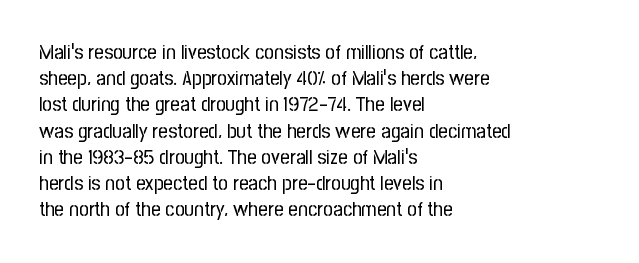
Does extra space separate the letters? No, they use regular spacing. Layout note: lines flush left. The area under the type is left untouched. This reads as an unemphasized weight, regular at the heaviest. This is roman type, the default non-slanted kind. Vertical spacing — default.
